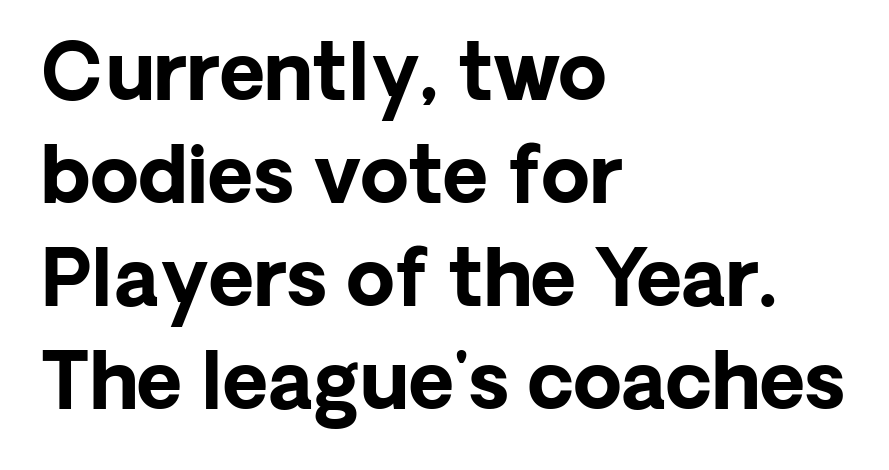
Q: Is the text bold? A: Yes.
Q: Is the text italic (slanted)? A: No, it is upright.
Q: Is the typeface a serif or a sans-serif typeface? A: Sans-serif.
Q: Is the text underlined? A: No.
Q: How is the paragraph aligned? A: Left-aligned.
Q: Is the spacing between letters normal or unusually wide? A: Normal.
Q: Is the spacing between lines tight, normal or loose? A: Normal.
Q: Width (condensed, normal, or wide)? A: Normal.
Q: Stroke contrast? A: Low.
Q: x-height? A: Medium.
Q: Monospaced? A: No.
